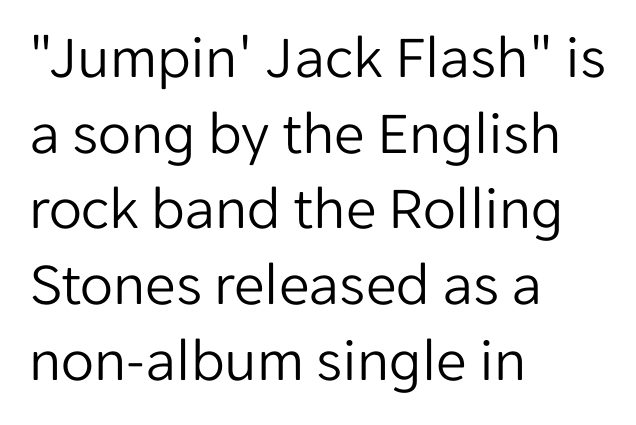
The image shows 61 px light sans-serif type, upright; set left-aligned, line spacing 1.24x, normal letter spacing, not underlined; low stroke contrast and a medium x-height.
